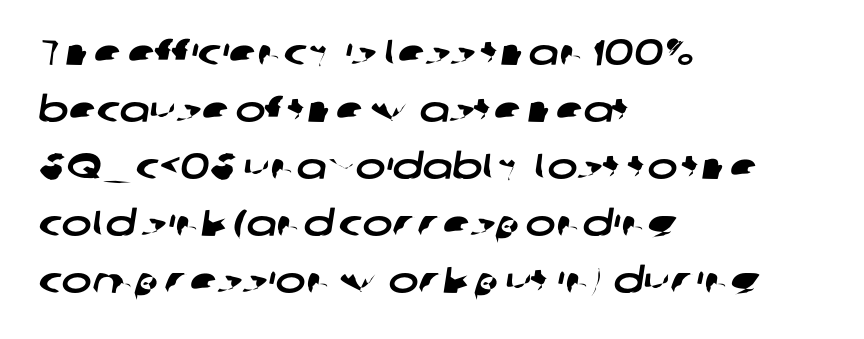
{"serif": "no", "width": "wide", "stroke_contrast": "low", "x_height": "medium", "monospaced": "no", "underline": "no", "align": "left", "line_spacing": "normal", "line_spacing_ratio": 1.58, "letter_spacing": "normal", "letter_spacing_em": 0.0, "glyph_px": 36}
